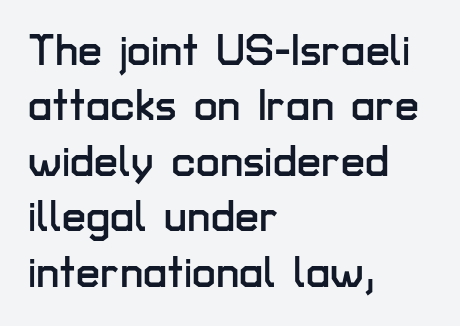
Q: Is the text italic (slanted)? A: No, it is upright.
Q: Is the typeface a serif or a sans-serif typeface? A: Sans-serif.
Q: Is the text underlined? A: No.
Q: How is the paragraph aligned? A: Left-aligned.
Q: Is the spacing between letters normal or unusually wide? A: Normal.
Q: Is the spacing between lines tight, normal or loose? A: Normal.
Q: Width (condensed, normal, or wide)? A: Normal.
Q: Stroke contrast? A: Low.
Q: x-height? A: Medium.
Q: Monospaced? A: No.
